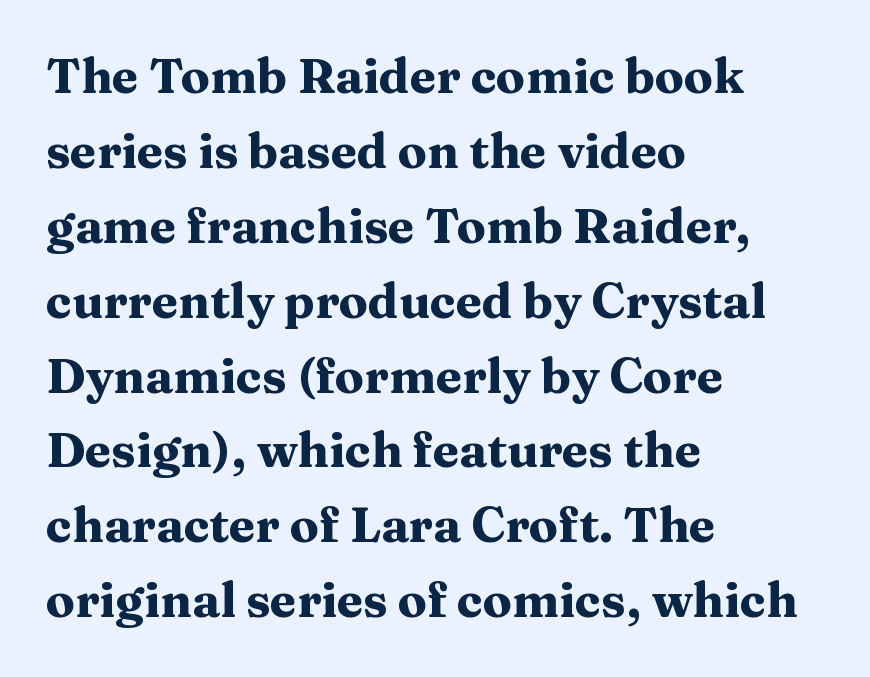
{"serif": "yes", "italic": "no", "bold": "yes", "weight": "heavy", "width": "wide", "stroke_contrast": "medium", "x_height": "medium", "monospaced": "no", "underline": "no", "align": "left", "line_spacing": "normal", "line_spacing_ratio": 1.56, "letter_spacing": "normal", "letter_spacing_em": 0.0, "glyph_px": 48}
